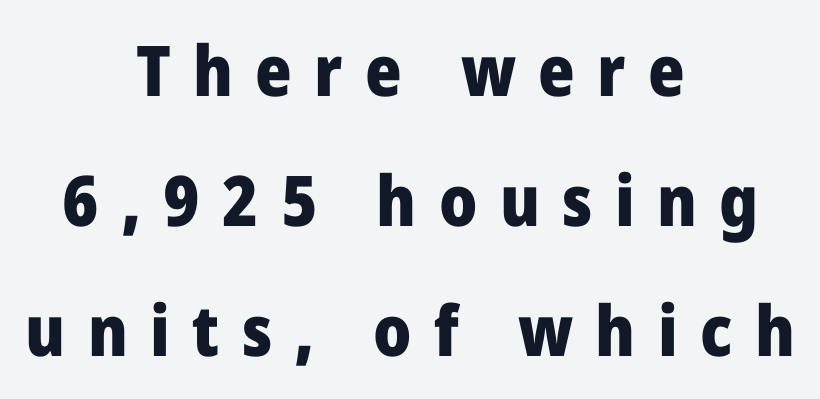
{"serif": "no", "italic": "no", "bold": "yes", "weight": "heavy", "width": "normal", "stroke_contrast": "low", "x_height": "medium", "monospaced": "no", "underline": "no", "align": "center", "line_spacing_ratio": 1.86, "letter_spacing": "wide", "letter_spacing_em": 0.32, "glyph_px": 70}
